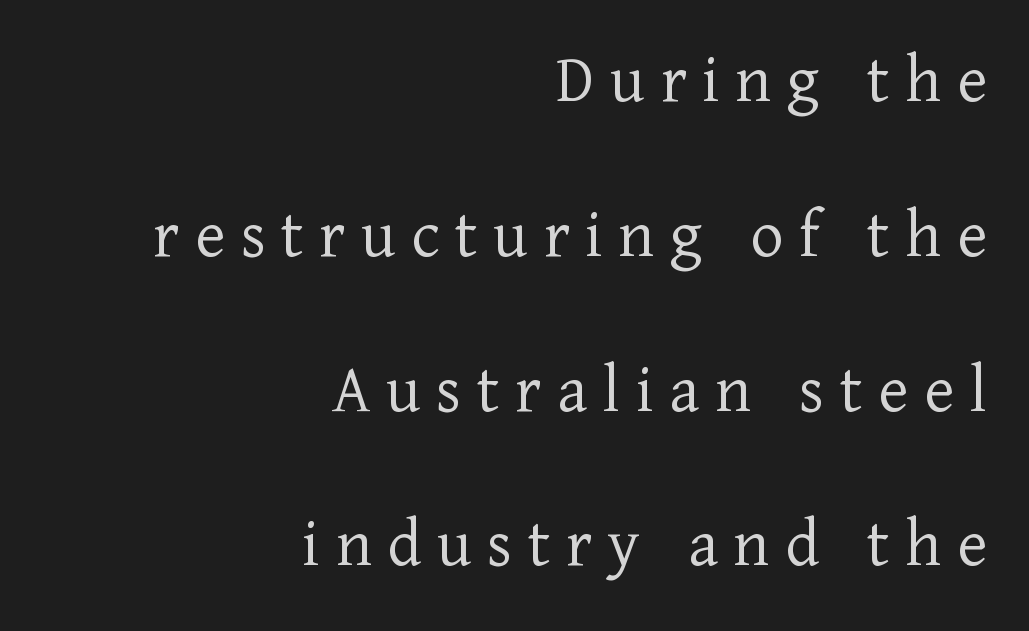
Vertical strokes here are truly vertical. Looks like regular typesetting: each glyph gets only the width it needs. The passage is arranged like a letterhead date or caption credit — flush right. Stroke terminals: seriffed.
